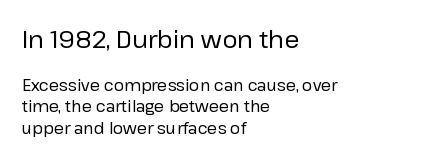
Q: Is the text bold? A: No.
Q: Is the text italic (slanted)? A: No, it is upright.
Q: Is the text underlined? A: No.
Q: How is the paragraph aligned? A: Left-aligned.
Q: Is the spacing between letters normal or unusually wide? A: Normal.
Q: Is the spacing between lines tight, normal or loose? A: Normal.
Q: Which block of text is set in a larger size, the first (top) or the second (bottom)? A: The first (top) one.
